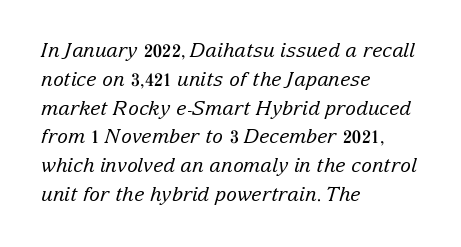
Q: Is the text bold? A: No.
Q: Is the text italic (slanted)? A: Yes, it leans right by about 15 degrees.
Q: Is the text underlined? A: No.
Q: How is the paragraph aligned? A: Left-aligned.
Q: Is the spacing between letters normal or unusually wide? A: Normal.
Q: Is the spacing between lines tight, normal or loose? A: Normal.
